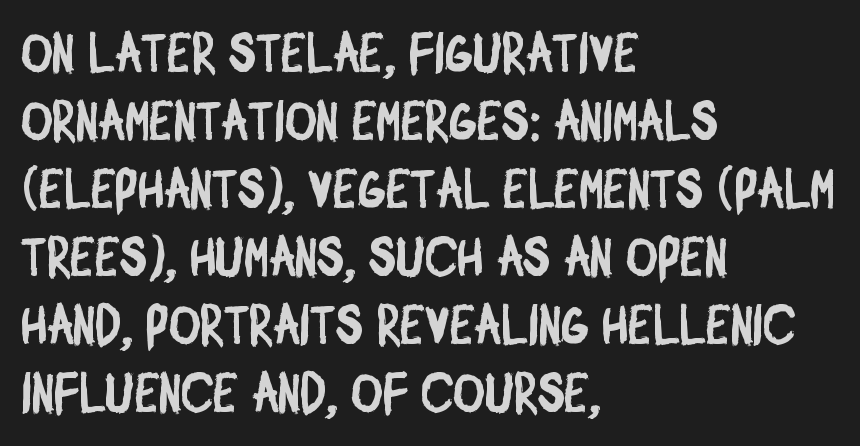
{"serif": "no", "width": "condensed", "stroke_contrast": "low", "x_height": "large", "monospaced": "no", "underline": "no", "align": "left", "line_spacing": "normal", "line_spacing_ratio": 1.26, "letter_spacing": "normal", "letter_spacing_em": 0.0, "glyph_px": 54}
